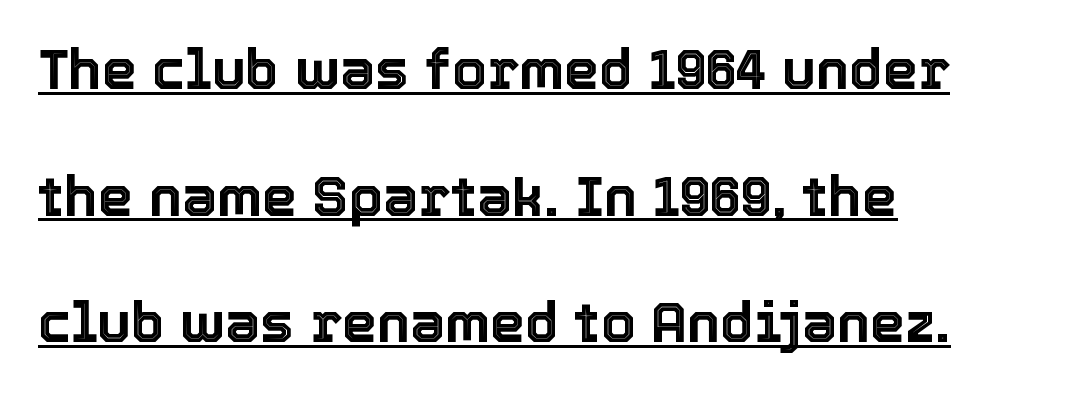
The image shows 56 px text type, upright; set left-aligned, loose line spacing (2.26x), normal letter spacing, underlined; a medium x-height.
